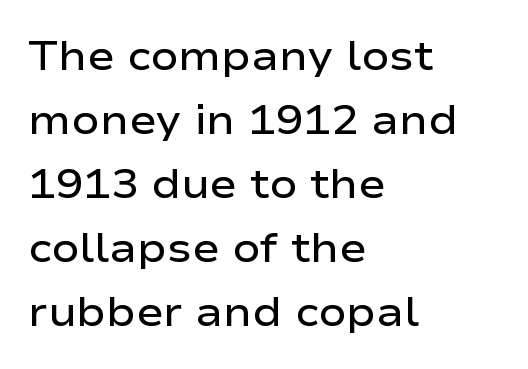
Q: Is the text bold? A: Semi-bold.
Q: Is the text italic (slanted)? A: No, it is upright.
Q: Is the typeface a serif or a sans-serif typeface? A: Sans-serif.
Q: Is the text underlined? A: No.
Q: How is the paragraph aligned? A: Left-aligned.
Q: Is the spacing between letters normal or unusually wide? A: Normal.
Q: Is the spacing between lines tight, normal or loose? A: Normal.
Q: Width (condensed, normal, or wide)? A: Wide.
Q: Stroke contrast? A: Low.
Q: x-height? A: Medium.
Q: Monospaced? A: No.
